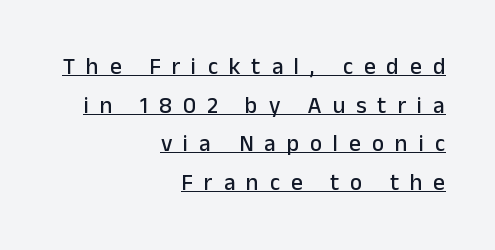
This sample carries an underscore along the baseline area. Notice how descenders clear the ascenders below comfortably — that's standard leading. Is the letter spacing exaggerated? Yes — the characters are pushed far apart. It's the straight-up-and-down kind of type.
